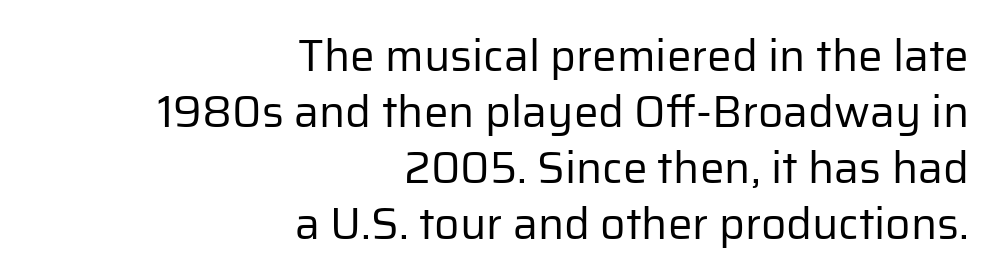
{"serif": "no", "italic": "no", "bold": "no", "weight": "regular", "width": "normal", "stroke_contrast": "low", "x_height": "medium", "monospaced": "no", "underline": "no", "align": "right", "line_spacing": "normal", "line_spacing_ratio": 1.27, "letter_spacing": "normal", "letter_spacing_em": 0.0, "glyph_px": 44}
